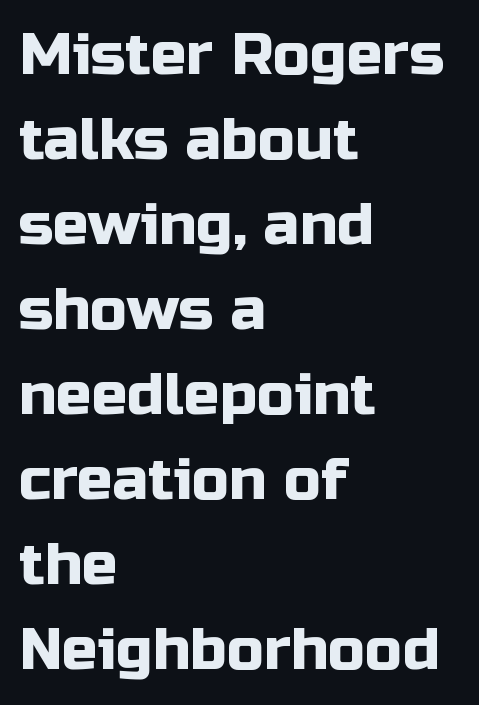
Q: Is the text italic (slanted)? A: No, it is upright.
Q: Is the typeface a serif or a sans-serif typeface? A: Sans-serif.
Q: Is the text underlined? A: No.
Q: How is the paragraph aligned? A: Left-aligned.
Q: Is the spacing between letters normal or unusually wide? A: Normal.
Q: Is the spacing between lines tight, normal or loose? A: Normal.
Q: Width (condensed, normal, or wide)? A: Normal.
Q: Stroke contrast? A: Low.
Q: x-height? A: Medium.
Q: Monospaced? A: No.
